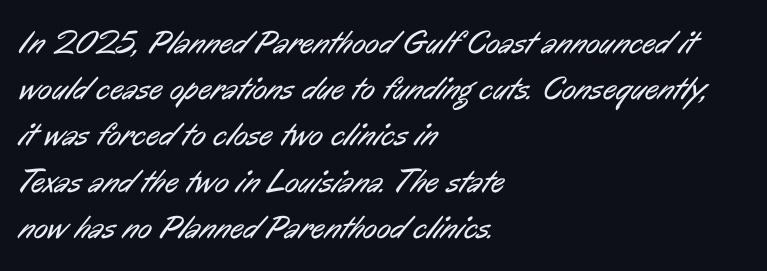
{"serif": "no", "bold": "no", "weight": "regular", "width": "condensed", "stroke_contrast": "low", "x_height": "medium", "monospaced": "no", "underline": "no", "align": "left", "line_spacing": "normal", "line_spacing_ratio": 1.4, "letter_spacing": "normal", "letter_spacing_em": 0.0, "glyph_px": 33}
